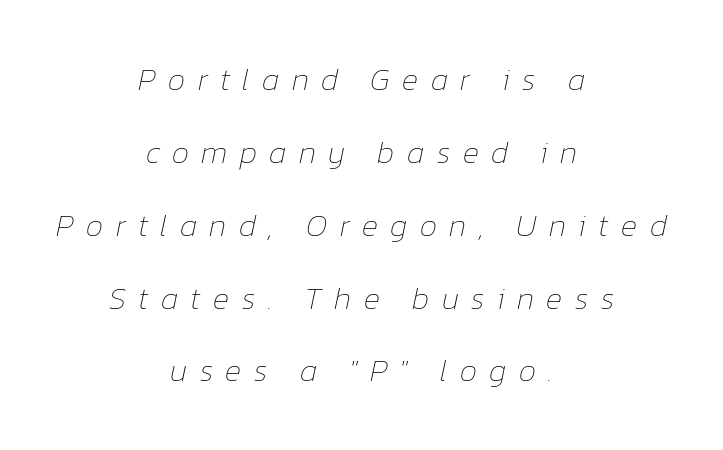
Q: Is the text bold? A: No.
Q: Is the text italic (slanted)? A: Yes, it leans right by about 12 degrees.
Q: Is the text underlined? A: No.
Q: How is the paragraph aligned? A: Centered.
Q: Is the spacing between letters normal or unusually wide? A: Unusually wide.
Q: Is the spacing between lines tight, normal or loose? A: Loose.
Q: Width (condensed, normal, or wide)? A: Normal.
Q: Stroke contrast? A: Low.
Q: x-height? A: Medium.
Q: Monospaced? A: No.
